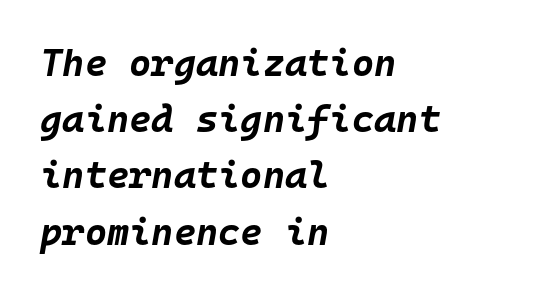
{"italic": "yes", "lean": "right", "slant_degrees": 10, "bold": "yes", "weight": "bold", "width": "normal", "stroke_contrast": "low", "x_height": "large", "monospaced": "yes", "underline": "no", "align": "left", "line_spacing": "normal", "line_spacing_ratio": 1.48, "letter_spacing": "normal", "letter_spacing_em": 0.0, "glyph_px": 38}
